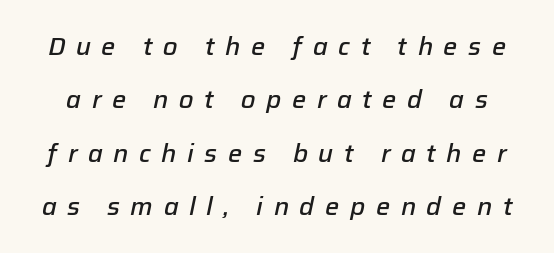
Q: Is the text bold? A: Semi-bold.
Q: Is the text italic (slanted)? A: Yes, it leans right by about 12 degrees.
Q: Is the text underlined? A: No.
Q: Is the spacing between letters normal or unusually wide? A: Unusually wide.
Q: Is the spacing between lines tight, normal or loose? A: Loose.
